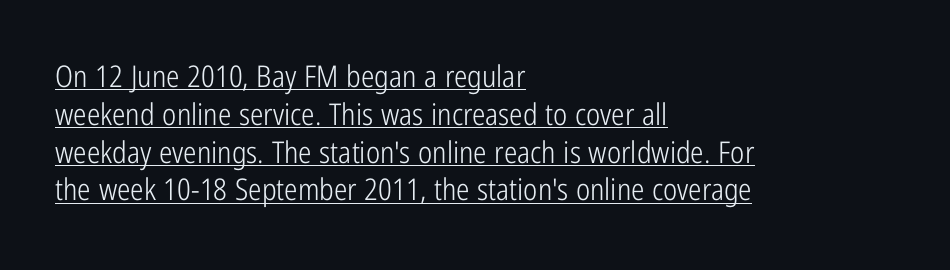
Q: Is the text bold? A: No.
Q: Is the text italic (slanted)? A: No, it is upright.
Q: Is the typeface a serif or a sans-serif typeface? A: Sans-serif.
Q: Is the text underlined? A: Yes.
Q: How is the paragraph aligned? A: Left-aligned.
Q: Is the spacing between letters normal or unusually wide? A: Normal.
Q: Is the spacing between lines tight, normal or loose? A: Normal.
Q: Width (condensed, normal, or wide)? A: Condensed.
Q: Stroke contrast? A: Low.
Q: x-height? A: Medium.
Q: Monospaced? A: No.
